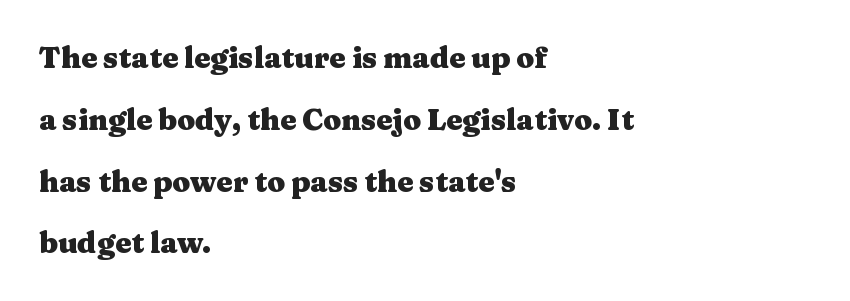
{"serif": "yes", "italic": "no", "bold": "yes", "weight": "heavy", "width": "wide", "stroke_contrast": "medium", "x_height": "medium", "monospaced": "no", "underline": "no", "align": "left", "line_spacing": "loose", "line_spacing_ratio": 2.13, "letter_spacing": "normal", "letter_spacing_em": 0.0, "glyph_px": 29}
